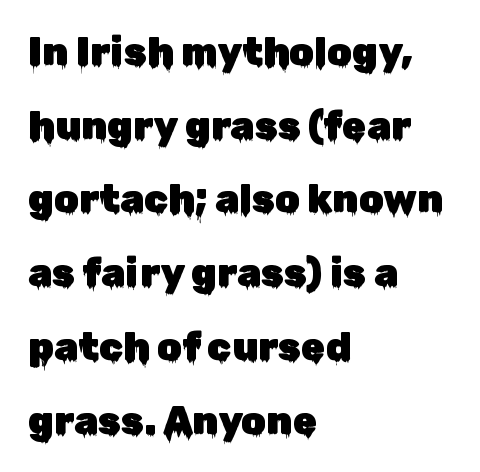
Q: Is the text italic (slanted)? A: No, it is upright.
Q: Is the typeface a serif or a sans-serif typeface? A: Sans-serif.
Q: Is the text underlined? A: No.
Q: How is the paragraph aligned? A: Left-aligned.
Q: Is the spacing between letters normal or unusually wide? A: Normal.
Q: Width (condensed, normal, or wide)? A: Normal.
Q: Stroke contrast? A: Low.
Q: x-height? A: Medium.
Q: Monospaced? A: No.
